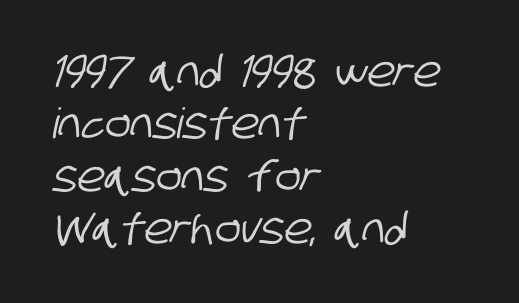
Q: Is the typeface a serif or a sans-serif typeface? A: Sans-serif.
Q: Is the text underlined? A: No.
Q: How is the paragraph aligned? A: Left-aligned.
Q: Is the spacing between letters normal or unusually wide? A: Normal.
Q: Is the spacing between lines tight, normal or loose? A: Normal.
Q: Width (condensed, normal, or wide)? A: Condensed.
Q: Stroke contrast? A: Low.
Q: x-height? A: Large.
Q: Monospaced? A: No.
